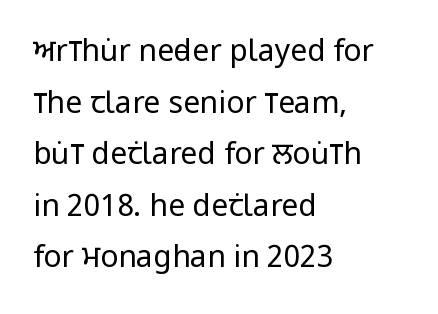
The image shows 30 px regular-weight, condensed sans-serif type, upright; set left-aligned, line spacing 1.72x, normal letter spacing, not underlined; low stroke contrast and a large x-height.
